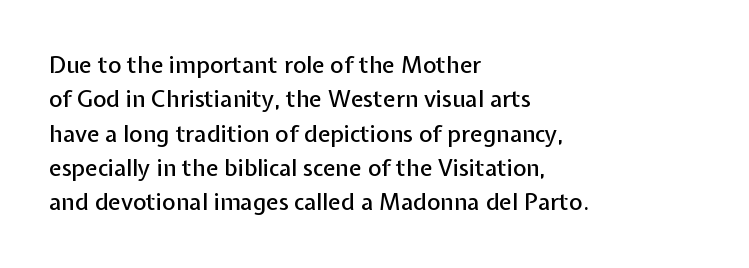
If you drew a ruler down the left edge, every line would touch it. Any mark beneath the type? The region is blank. Vertical spacing — default. It's the straight-up-and-down kind of type.
